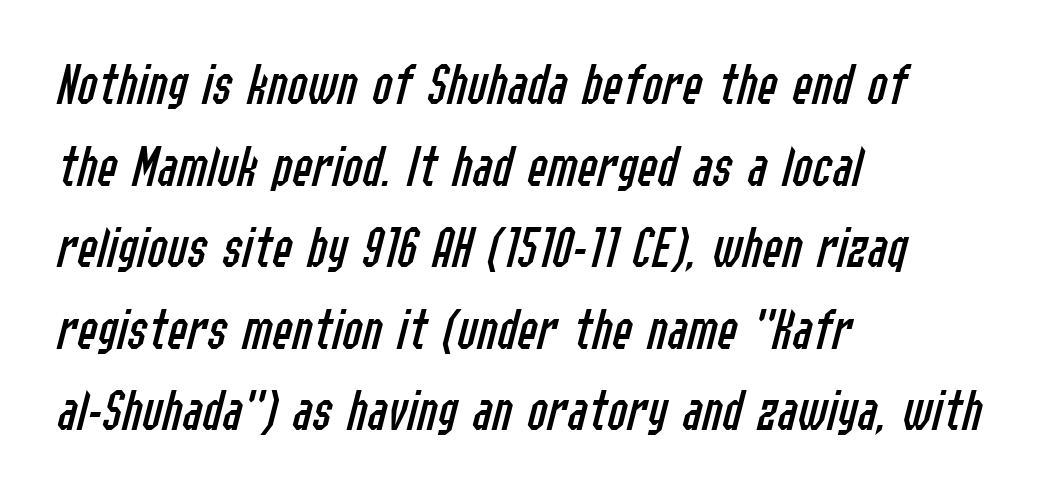
The image shows 60 px regular-weight, condensed type, italic (leaning right); set left-aligned, normal line spacing (1.36x), normal letter spacing, not underlined; low stroke contrast and a medium x-height.
